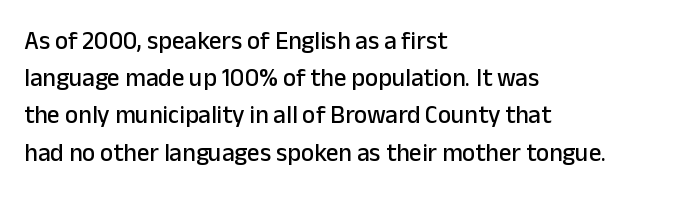
Designer's note — italics off, roman on. Compared with typical paragraphs, the rows here are spaced about the same. No word sits above an underline. Left-aligned paragraph, ragged on the right. This sample uses plain, unmodified letter spacing.
